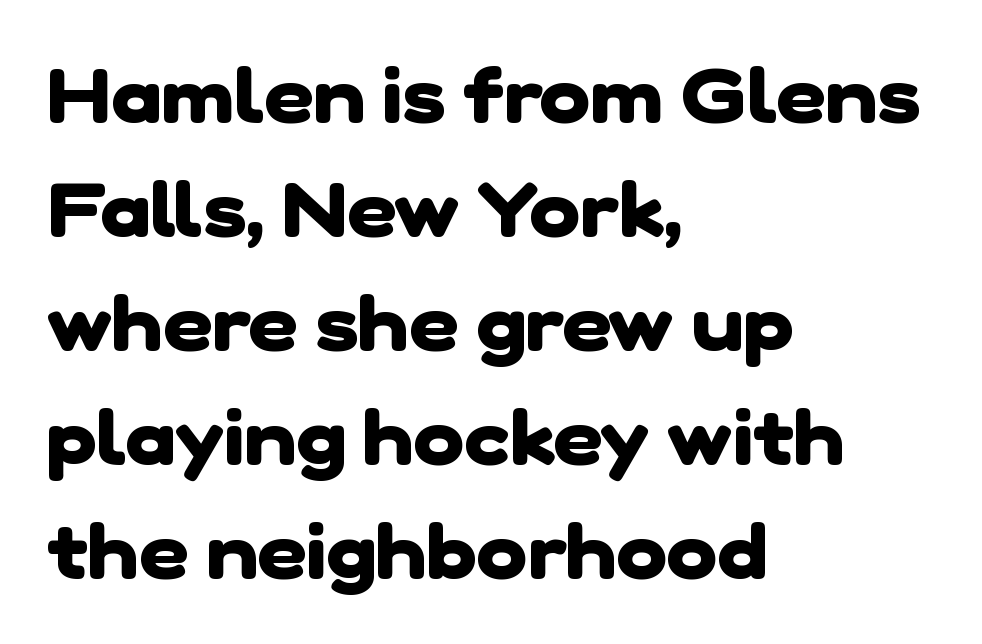
Q: Is the text bold? A: Yes.
Q: Is the typeface a serif or a sans-serif typeface? A: Sans-serif.
Q: Is the text underlined? A: No.
Q: How is the paragraph aligned? A: Left-aligned.
Q: Is the spacing between letters normal or unusually wide? A: Normal.
Q: Is the spacing between lines tight, normal or loose? A: Normal.
Q: Width (condensed, normal, or wide)? A: Normal.
Q: Stroke contrast? A: Low.
Q: x-height? A: Medium.
Q: Monospaced? A: No.
